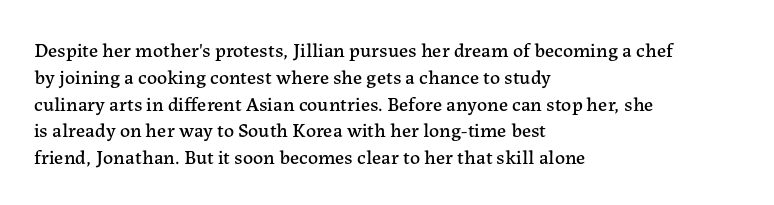
The image shows 20 px text type, upright; set left-aligned, normal line spacing (1.34x), normal letter spacing, not underlined.
